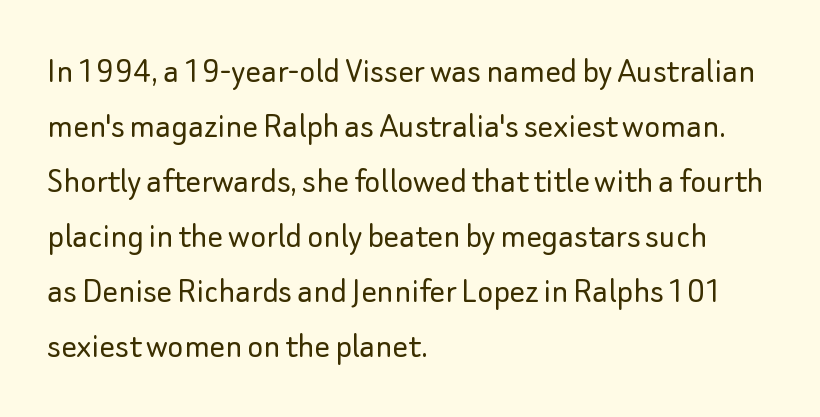
The image shows 38 px light sans-serif type, upright; set left-aligned, normal line spacing (1.45x), normal letter spacing, not underlined; low stroke contrast and a small x-height.
